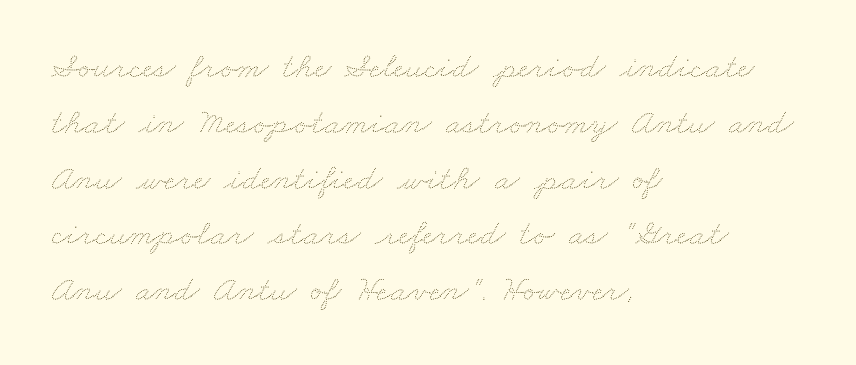
The image shows 36 px thin, wide type; set left-aligned, normal line spacing (1.55x), normal letter spacing, not underlined; medium stroke contrast and a small x-height.
